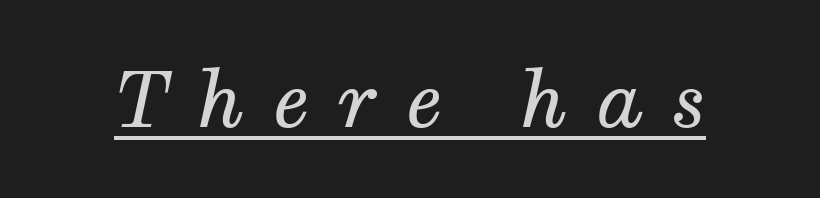
The image shows 77 px regular-weight serif type, italic (leaning right); set unusually wide letter spacing (+0.36 em), underlined; medium stroke contrast and a medium x-height.
